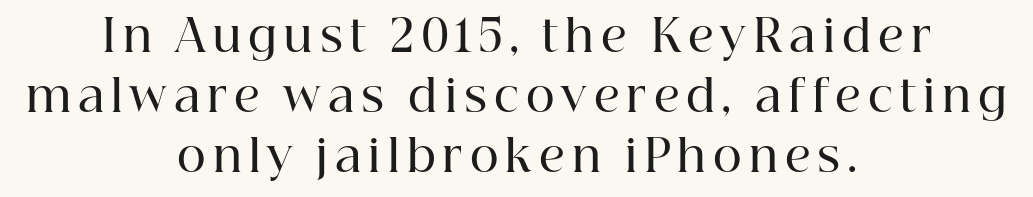
{"serif": "yes", "italic": "no", "bold": "semi", "weight": "semibold", "width": "normal", "stroke_contrast": "high", "x_height": "medium", "monospaced": "no", "underline": "no", "align": "center", "line_spacing": "normal", "line_spacing_ratio": 1.36, "glyph_px": 44}
